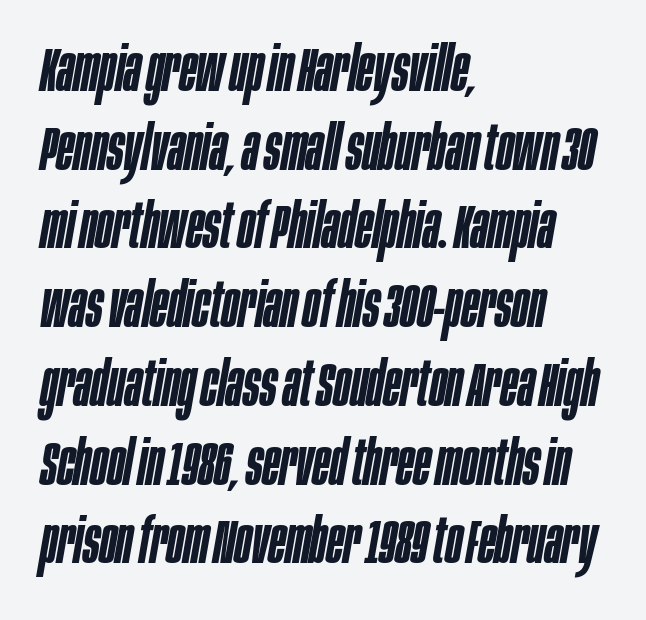
The image shows 62 px semibold, condensed type, italic (leaning right); set left-aligned, normal line spacing (1.27x), normal letter spacing, not underlined; low stroke contrast and a large x-height.
